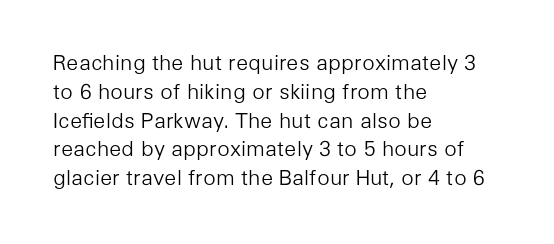
The image shows 21 px text type, upright; set left-aligned, normal line spacing (1.37x), normal letter spacing, not underlined.
